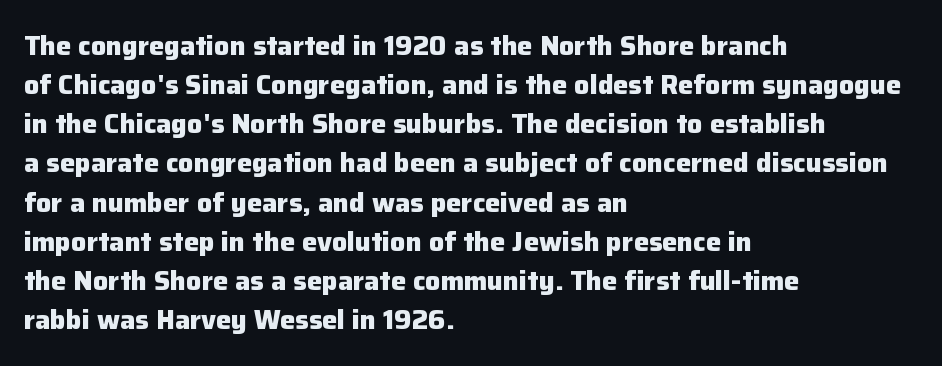
Q: Is the text bold? A: Yes.
Q: Is the text italic (slanted)? A: No, it is upright.
Q: Is the text underlined? A: No.
Q: How is the paragraph aligned? A: Left-aligned.
Q: Is the spacing between letters normal or unusually wide? A: Normal.
Q: Is the spacing between lines tight, normal or loose? A: Normal.
